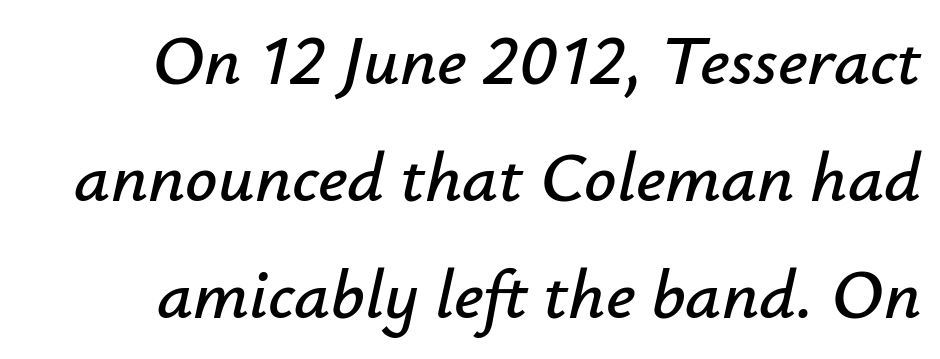
This sample keeps an unexceptional amount of space between lines. Is the type slanted? Yes — the strokes lean at a clear angle. Check under the words: just untouched page. Honestly, the letter spacing is just normal — you wouldn't notice it. The passage shown is typed in a proportional face where columns would drift.
